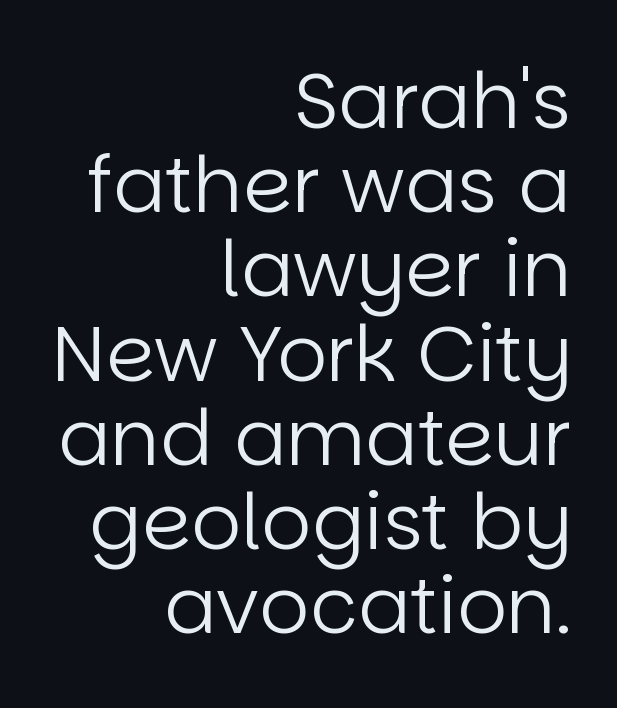
The image shows 78 px regular-weight sans-serif type, upright; set right-aligned, tight line spacing (1.08x), normal letter spacing, not underlined; low stroke contrast and a large x-height.
